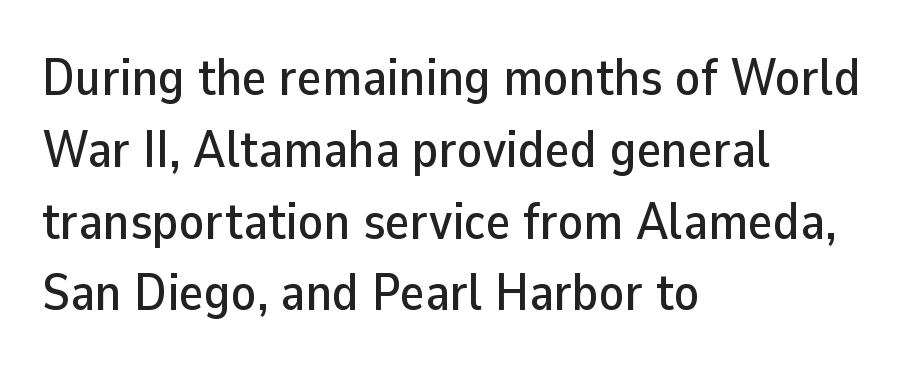
{"serif": "no", "italic": "no", "width": "normal", "stroke_contrast": "low", "x_height": "medium", "monospaced": "no", "underline": "no", "align": "left", "line_spacing": "normal", "line_spacing_ratio": 1.38, "letter_spacing": "normal", "letter_spacing_em": 0.0, "glyph_px": 52}
